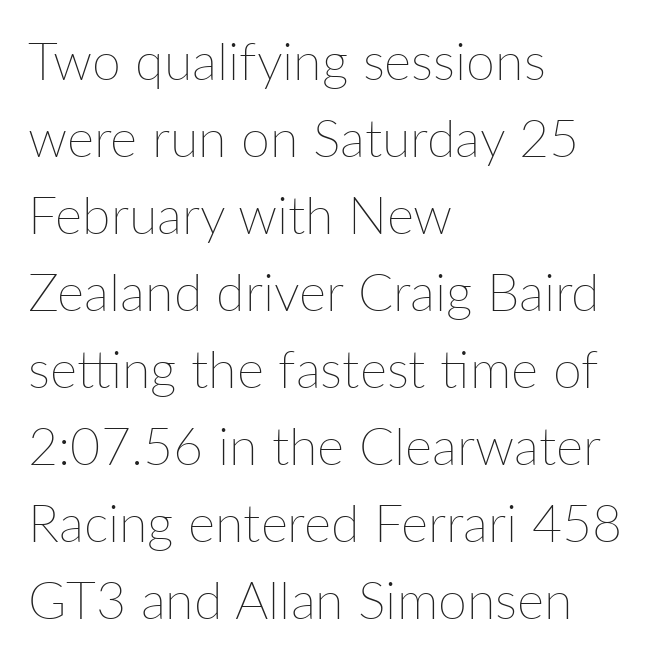
A typesetter would call this leading conventional body-copy spacing. These lines stack with their left ends in a neat column. Do the letters lean? They stand straight. Lines of text with bare space underneath. Stems here are at most as thick as an everyday book face. There is no visible air inserted between adjacent glyphs.
